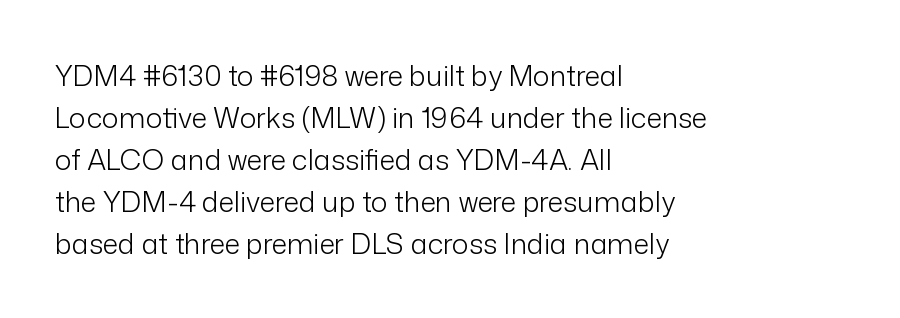
The image shows 28 px light sans-serif type, upright; set left-aligned, normal line spacing (1.5x), normal letter spacing, not underlined; low stroke contrast and a medium x-height.
